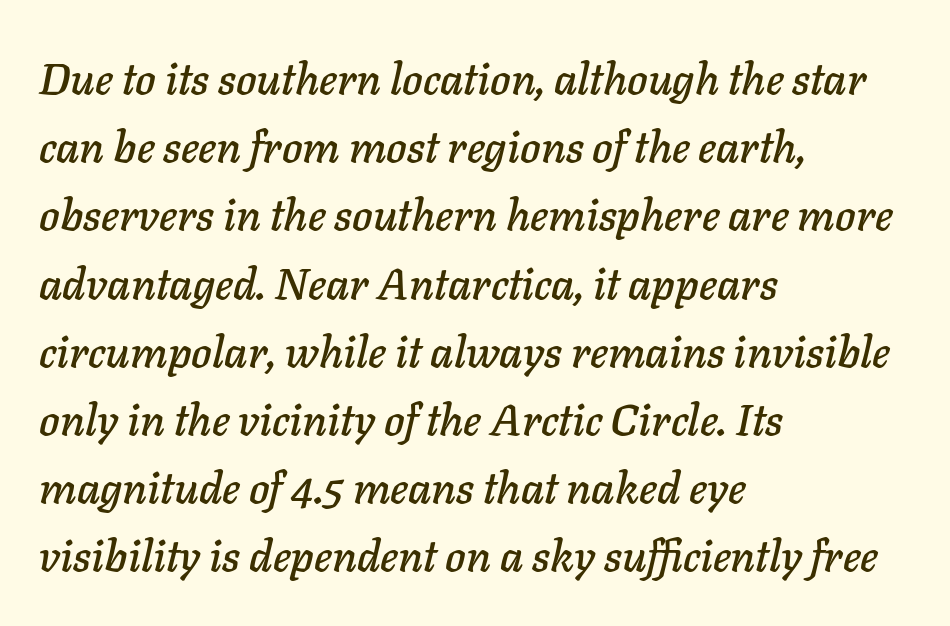
Q: Is the text italic (slanted)? A: Yes, it leans right by about 11 degrees.
Q: Is the text underlined? A: No.
Q: How is the paragraph aligned? A: Left-aligned.
Q: Is the spacing between letters normal or unusually wide? A: Normal.
Q: Is the spacing between lines tight, normal or loose? A: Normal.
Q: Width (condensed, normal, or wide)? A: Normal.
Q: Stroke contrast? A: Low.
Q: x-height? A: Medium.
Q: Monospaced? A: No.
